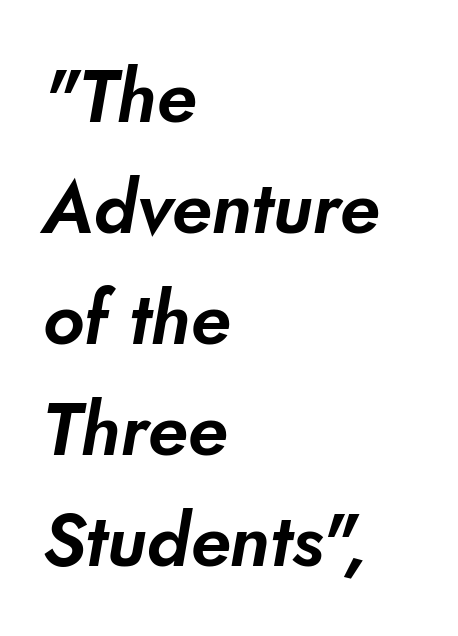
Whoever set this chose a conventional vertical rhythm. The letters advance in unequal steps, a hallmark of proportional type. Default kerning and tracking; the words read as compact shapes. Horizontal alignment here is leftward, the default for most running prose.
